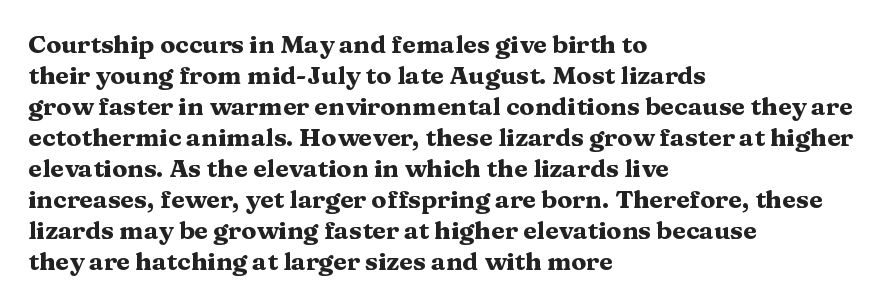
{"italic": "no", "bold": "yes", "underline": "no", "align": "left", "line_spacing_ratio": 1.24, "letter_spacing": "normal", "letter_spacing_em": 0.0, "glyph_px": 25}
